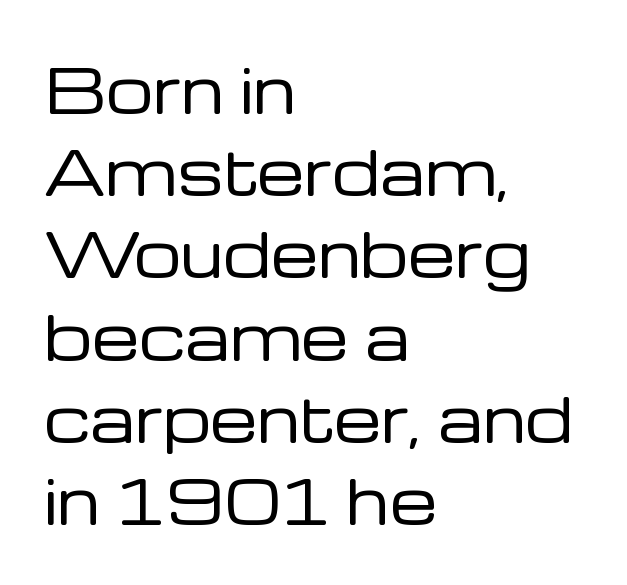
Q: Is the text bold? A: No.
Q: Is the text italic (slanted)? A: No, it is upright.
Q: Is the typeface a serif or a sans-serif typeface? A: Sans-serif.
Q: Is the text underlined? A: No.
Q: How is the paragraph aligned? A: Left-aligned.
Q: Is the spacing between letters normal or unusually wide? A: Normal.
Q: Is the spacing between lines tight, normal or loose? A: Normal.
Q: Width (condensed, normal, or wide)? A: Normal.
Q: Stroke contrast? A: Low.
Q: x-height? A: Medium.
Q: Monospaced? A: No.
